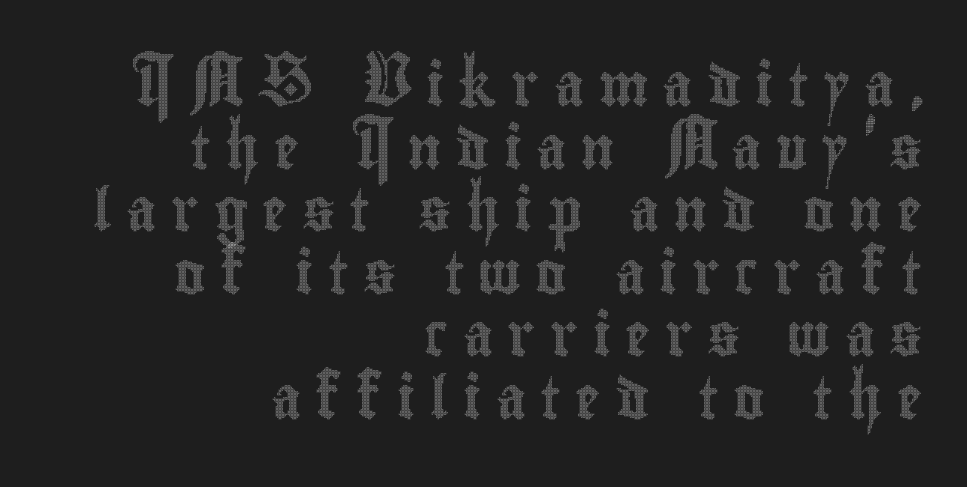
The image shows 42 px condensed type, upright; set right-aligned, normal line spacing (1.49x), unusually wide letter spacing (+0.34 em), not underlined; a small x-height.
